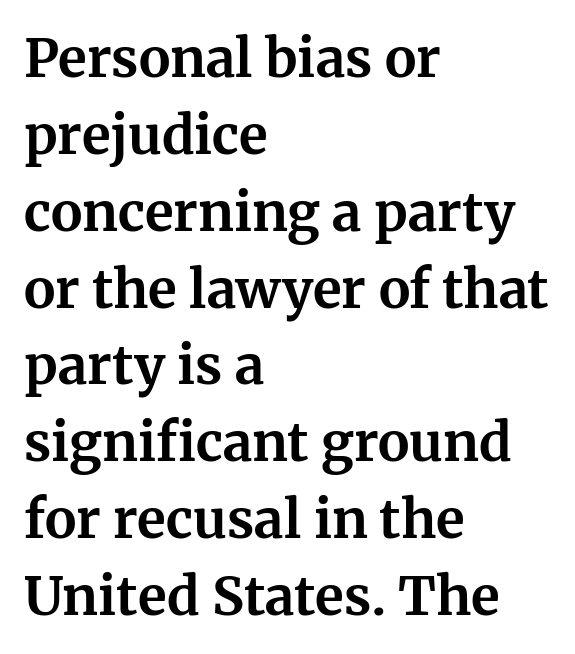
{"serif": "yes", "italic": "no", "bold": "yes", "weight": "bold", "width": "normal", "stroke_contrast": "medium", "x_height": "medium", "monospaced": "no", "underline": "no", "align": "left", "line_spacing": "normal", "line_spacing_ratio": 1.45, "letter_spacing": "normal", "letter_spacing_em": 0.0, "glyph_px": 53}
